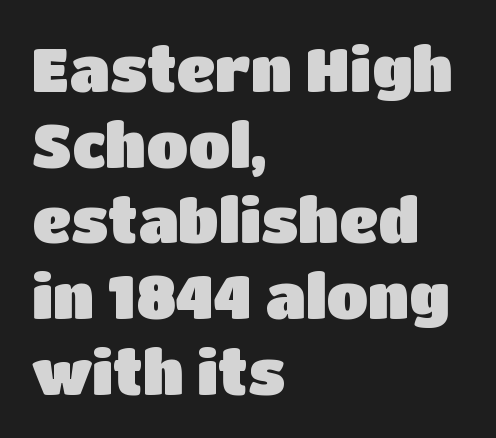
{"serif": "no", "italic": "no", "width": "normal", "stroke_contrast": "low", "x_height": "large", "monospaced": "no", "underline": "no", "align": "left", "line_spacing_ratio": 1.24, "letter_spacing": "normal", "letter_spacing_em": 0.0, "glyph_px": 61}
